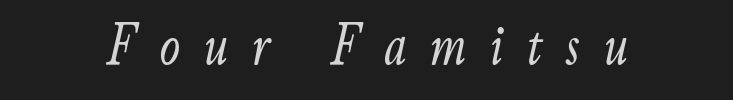
Each row of text sits above clean, open space. Display-style spreading of the glyphs; the letterfit is very open. The typeface has the unassuming heft of standard copy or less. The face used here is proportionally spaced, like ordinary book or web type. The rag falls on both sides of this text block equally.
